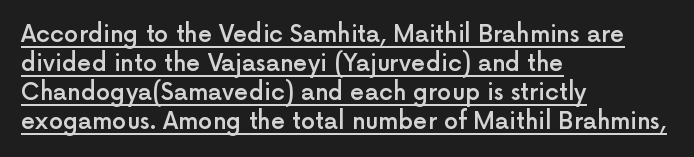
Q: Is the text bold? A: Semi-bold.
Q: Is the text italic (slanted)? A: No, it is upright.
Q: Is the text underlined? A: Yes.
Q: How is the paragraph aligned? A: Left-aligned.
Q: Is the spacing between letters normal or unusually wide? A: Normal.
Q: Is the spacing between lines tight, normal or loose? A: Normal.
